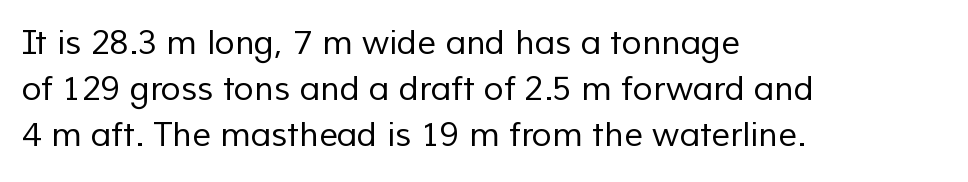
Summary of vertical rhythm: regular, with standard interline spacing. Spacing verdict: proportional, widths tailored to each character. Short note: letters normally spaced. Anything drawn beneath the words? Only blank space. Horizontally, the lines are justified to the leading edge only.
